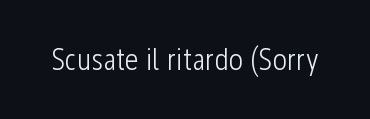
Q: Is the text bold? A: No.
Q: Is the text italic (slanted)? A: No, it is upright.
Q: Is the typeface a serif or a sans-serif typeface? A: Sans-serif.
Q: Is the text underlined? A: No.
Q: Is the spacing between letters normal or unusually wide? A: Normal.
Q: Width (condensed, normal, or wide)? A: Condensed.
Q: Stroke contrast? A: Low.
Q: x-height? A: Medium.
Q: Monospaced? A: No.
